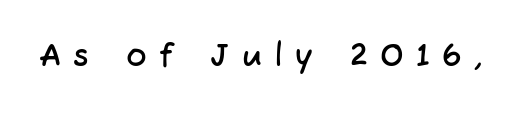
{"serif": "no", "width": "normal", "stroke_contrast": "low", "x_height": "medium", "monospaced": "no", "underline": "no", "letter_spacing": "wide", "letter_spacing_em": 0.4, "glyph_px": 31}
